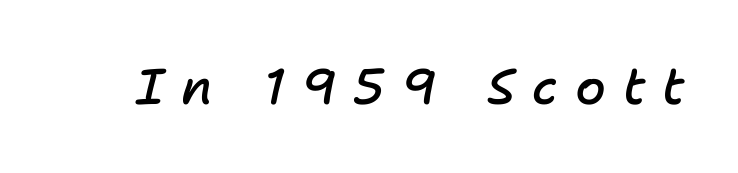
No word sits above an underline. Weight check: semibold — heavier than regular, not quite bold. The rendering applies a slant to the glyphs. Character widths vary here, with narrow letters taking less room than wide ones. The tracking reads as deliberately expanded to a designer's eye.
